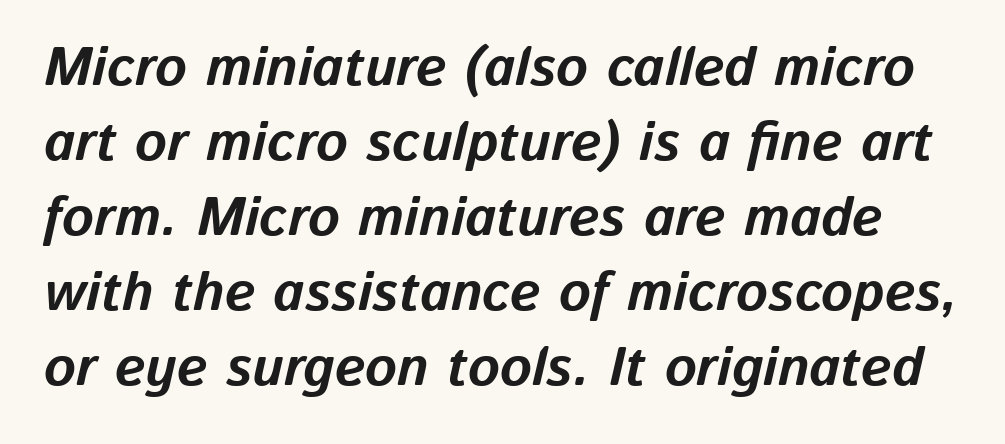
{"italic": "yes", "lean": "right", "slant_degrees": 13, "bold": "yes", "weight": "bold", "width": "normal", "stroke_contrast": "low", "x_height": "medium", "monospaced": "no", "underline": "no", "line_spacing": "normal", "line_spacing_ratio": 1.39, "letter_spacing": "normal", "letter_spacing_em": 0.0, "glyph_px": 54}
